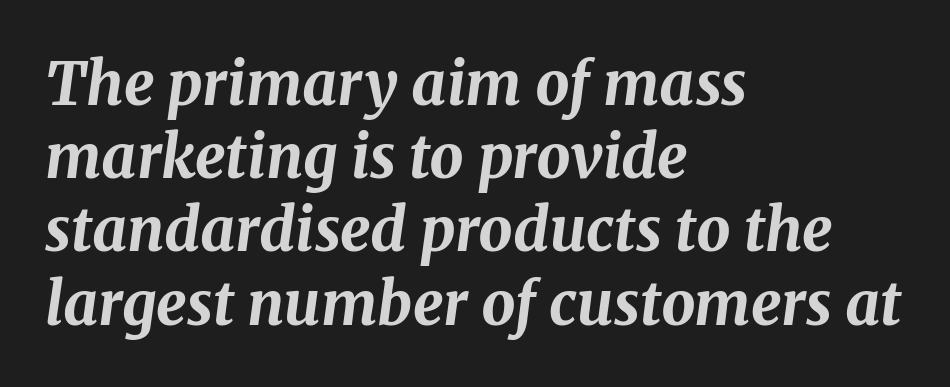
Q: Is the text bold? A: Yes.
Q: Is the text italic (slanted)? A: Yes, it leans right by about 8 degrees.
Q: Is the text underlined? A: No.
Q: How is the paragraph aligned? A: Left-aligned.
Q: Is the spacing between letters normal or unusually wide? A: Normal.
Q: Width (condensed, normal, or wide)? A: Normal.
Q: Stroke contrast? A: Medium.
Q: x-height? A: Medium.
Q: Monospaced? A: No.
